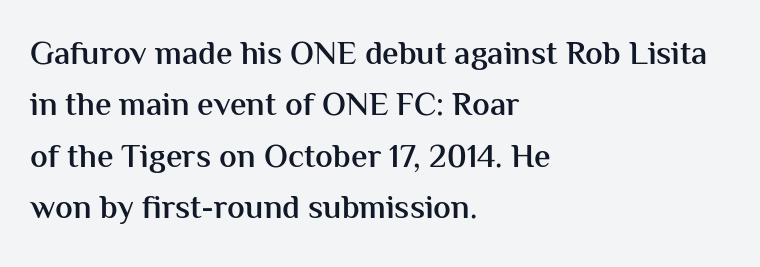
The image shows 33 px semibold sans-serif type, upright; set left-aligned, normal line spacing (1.56x), normal letter spacing, not underlined; medium stroke contrast and a medium x-height.
